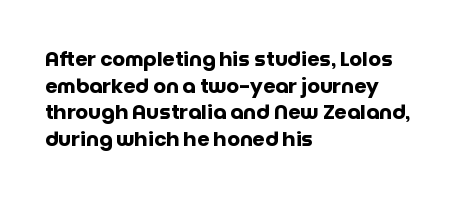
{"italic": "no", "bold": "yes", "underline": "no", "align": "left", "line_spacing": "normal", "line_spacing_ratio": 1.33, "letter_spacing": "normal", "letter_spacing_em": 0.0, "glyph_px": 20}
